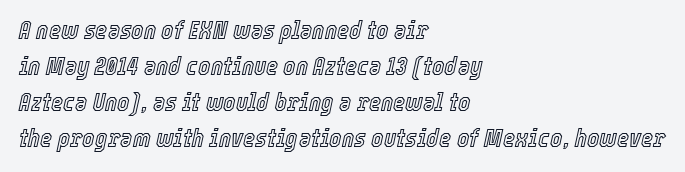
The image shows 26 px text type, italic (leaning right); set left-aligned, normal line spacing (1.38x), normal letter spacing, not underlined.
